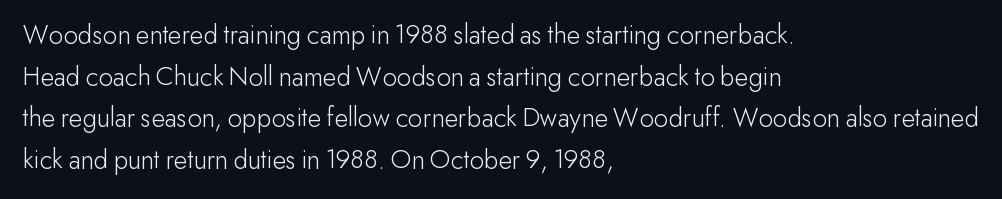
Nobody touched the tracking dial on this one. Notice how the stems are strictly vertical — no italics here. Caption: face not bold, strokes unweighted. The letters carry no serifs — their stems end cleanly without finishing strokes. These lines are rendered in a variable-pitch font. The vertical gap from one line to the next is medium.
